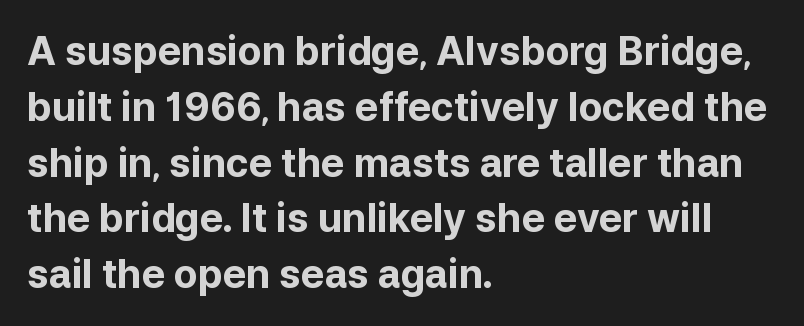
Q: Is the text bold? A: Yes.
Q: Is the text italic (slanted)? A: No, it is upright.
Q: Is the typeface a serif or a sans-serif typeface? A: Sans-serif.
Q: Is the text underlined? A: No.
Q: How is the paragraph aligned? A: Left-aligned.
Q: Is the spacing between letters normal or unusually wide? A: Normal.
Q: Is the spacing between lines tight, normal or loose? A: Normal.
Q: Width (condensed, normal, or wide)? A: Normal.
Q: Stroke contrast? A: Low.
Q: x-height? A: Medium.
Q: Monospaced? A: No.
